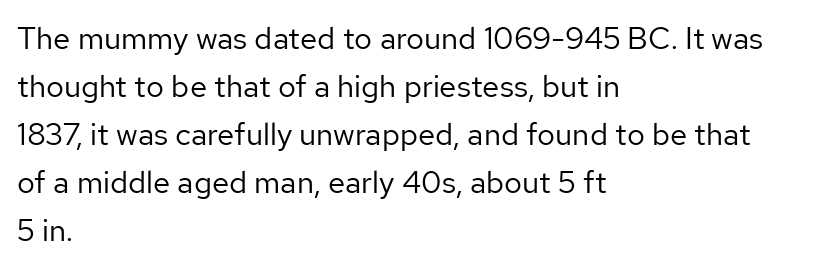
{"serif": "no", "italic": "no", "bold": "no", "weight": "regular", "width": "normal", "stroke_contrast": "low", "x_height": "medium", "monospaced": "no", "underline": "no", "align": "left", "line_spacing": "normal", "line_spacing_ratio": 1.55, "letter_spacing": "normal", "letter_spacing_em": 0.0, "glyph_px": 31}
